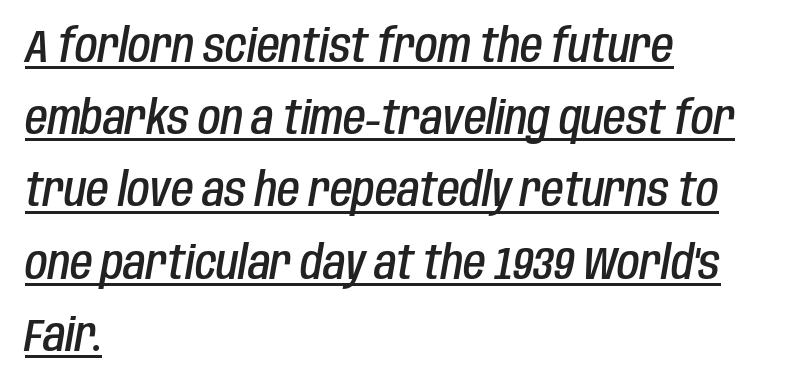
The image shows 46 px semibold, condensed type, italic (leaning right); set left-aligned, normal line spacing (1.57x), normal letter spacing, underlined; low stroke contrast and a large x-height.
